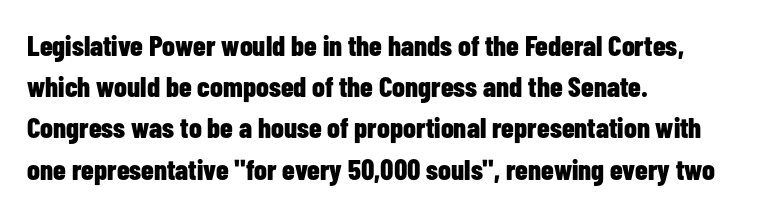
The image shows 29 px bold, condensed sans-serif type, upright; set left-aligned, normal line spacing (1.42x), normal letter spacing, not underlined; low stroke contrast and a medium x-height.
